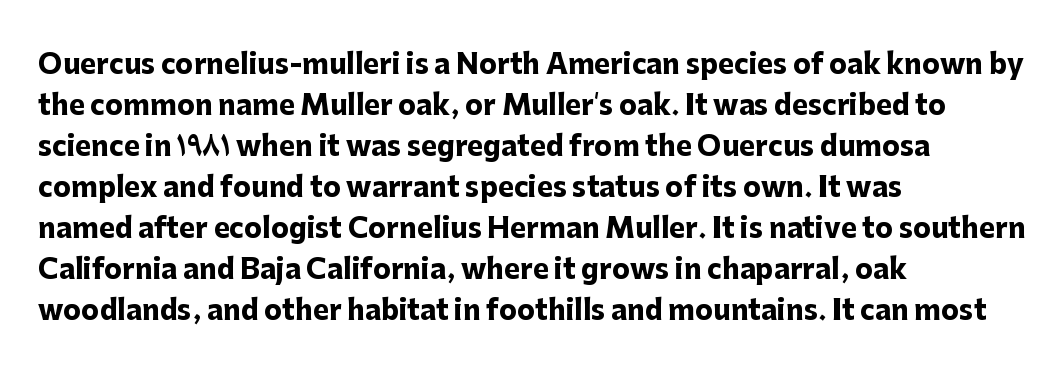
{"italic": "no", "bold": "yes", "underline": "no", "align": "left", "line_spacing": "normal", "line_spacing_ratio": 1.52, "letter_spacing": "normal", "letter_spacing_em": 0.0, "glyph_px": 27}
